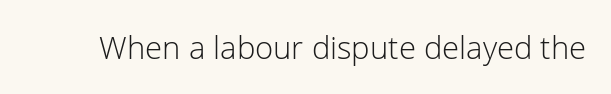
The image shows 31 px light sans-serif type, upright; set normal letter spacing, not underlined; low stroke contrast and a medium x-height.
